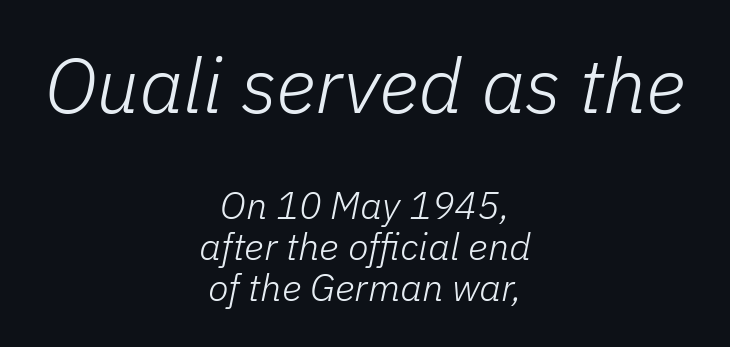
The image shows 77 px light type, italic (leaning right); set centered, tight line spacing (1.09x), normal letter spacing, not underlined; the first (top) block is 2.03x larger; low stroke contrast and a medium x-height.
